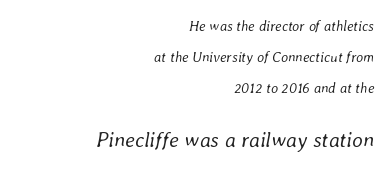
Notice how the stems are inclined rather than vertical — that's the hallmark of italics. The passage shown stacks its lines with a broad gap. Any mark beneath the type? The region is blank. Line endings align vertically; line beginnings do not. The face looks like a standard text weight, possibly lighter.
